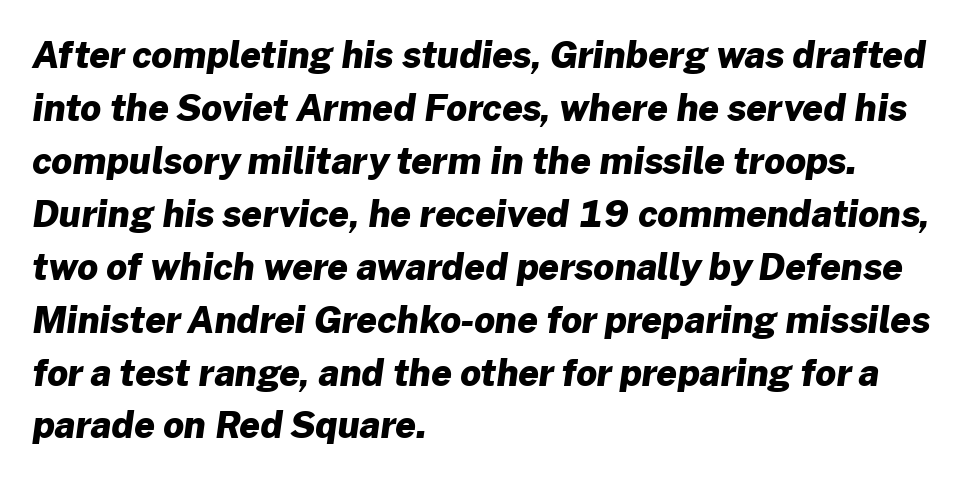
{"serif": "no", "bold": "yes", "weight": "heavy", "width": "normal", "stroke_contrast": "low", "x_height": "medium", "monospaced": "no", "underline": "no", "align": "left", "line_spacing": "normal", "line_spacing_ratio": 1.47, "letter_spacing": "normal", "letter_spacing_em": 0.0, "glyph_px": 36}
